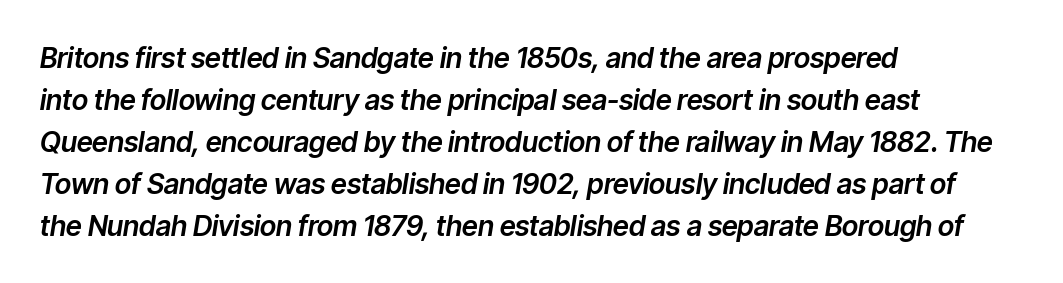
The image shows 28 px text type, italic (leaning right); set left-aligned, normal line spacing (1.5x), normal letter spacing, not underlined; low stroke contrast and a medium x-height.
